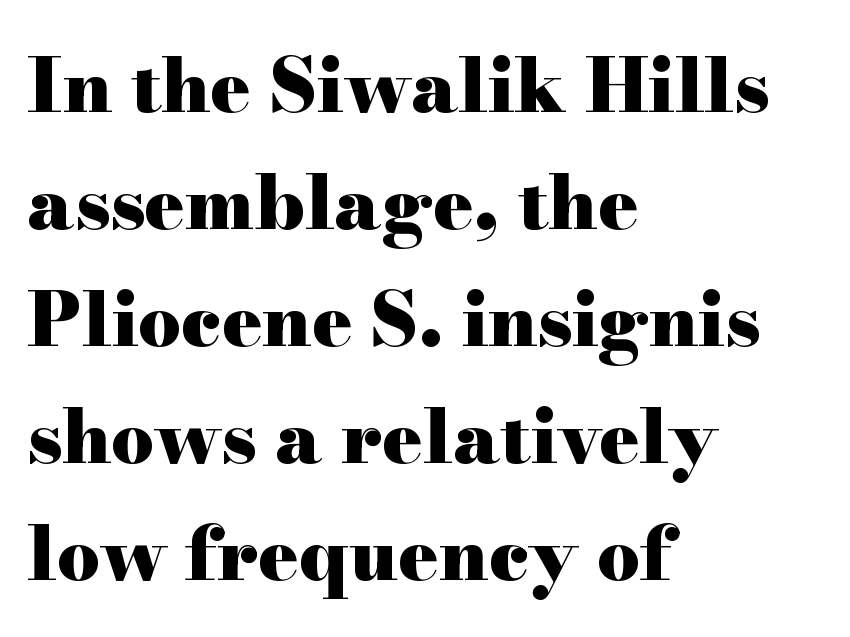
Q: Is the text bold? A: Yes.
Q: Is the text italic (slanted)? A: No, it is upright.
Q: Is the typeface a serif or a sans-serif typeface? A: Serif.
Q: Is the text underlined? A: No.
Q: How is the paragraph aligned? A: Left-aligned.
Q: Is the spacing between letters normal or unusually wide? A: Normal.
Q: Is the spacing between lines tight, normal or loose? A: Normal.
Q: Width (condensed, normal, or wide)? A: Wide.
Q: Stroke contrast? A: High.
Q: x-height? A: Small.
Q: Monospaced? A: No.
